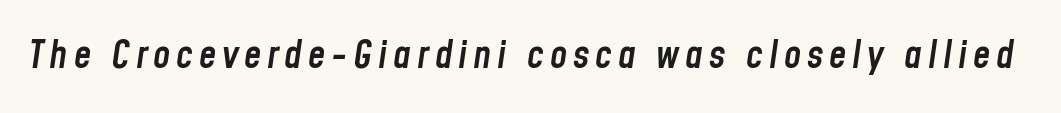
The image shows 39 px semibold, condensed type, italic (leaning right); set not underlined; low stroke contrast and a medium x-height.
